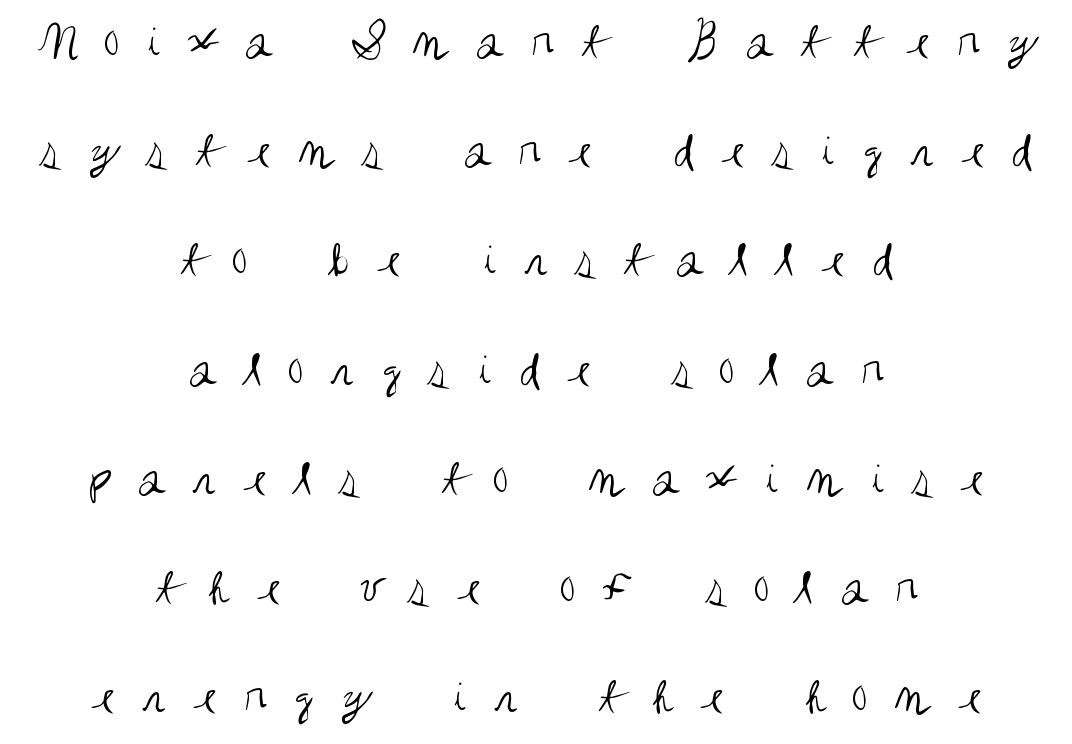
Q: Is the text bold? A: No.
Q: Is the typeface a serif or a sans-serif typeface? A: Sans-serif.
Q: Is the text underlined? A: No.
Q: How is the paragraph aligned? A: Centered.
Q: Is the spacing between letters normal or unusually wide? A: Unusually wide.
Q: Is the spacing between lines tight, normal or loose? A: Loose.
Q: Width (condensed, normal, or wide)? A: Condensed.
Q: Stroke contrast? A: Medium.
Q: x-height? A: Large.
Q: Monospaced? A: No.
